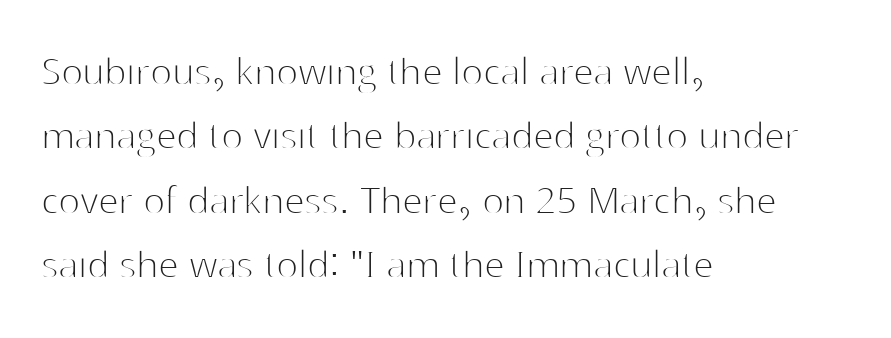
{"serif": "no", "italic": "no", "bold": "no", "weight": "thin", "width": "normal", "stroke_contrast": "high", "x_height": "medium", "monospaced": "no", "underline": "no", "align": "left", "line_spacing": "normal", "line_spacing_ratio": 1.4, "letter_spacing": "normal", "letter_spacing_em": 0.0, "glyph_px": 46}
